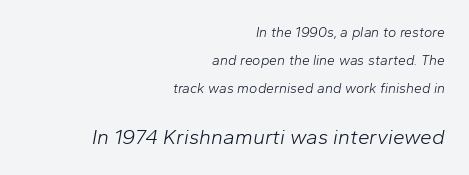
Q: Is the text bold? A: No.
Q: Is the text italic (slanted)? A: Yes, it leans right by about 10 degrees.
Q: Is the text underlined? A: No.
Q: How is the paragraph aligned? A: Right-aligned.
Q: Is the spacing between letters normal or unusually wide? A: Normal.
Q: Is the spacing between lines tight, normal or loose? A: Loose.
Q: Which block of text is set in a larger size, the first (top) or the second (bottom)? A: The second (bottom) one.
